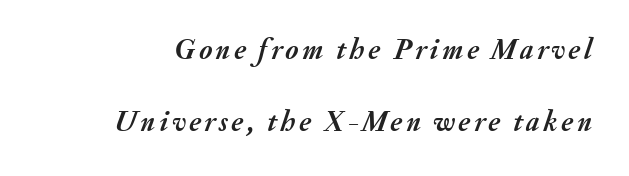
Q: Is the text bold? A: Yes.
Q: Is the text italic (slanted)? A: Yes, it leans right by about 20 degrees.
Q: Is the text underlined? A: No.
Q: Is the spacing between lines tight, normal or loose? A: Loose.
Q: Width (condensed, normal, or wide)? A: Normal.
Q: Stroke contrast? A: Medium.
Q: x-height? A: Small.
Q: Monospaced? A: No.
